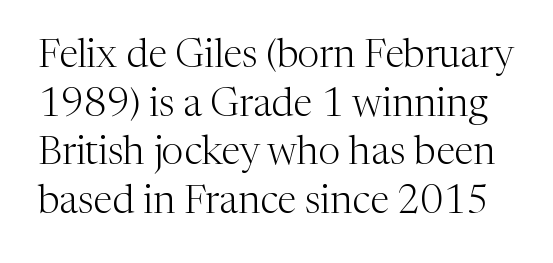
This sample uses a serif face. Weight class: somewhere from thin through regular. The foot of each line stays bare and open. The passage shown is typed in a proportional face where columns would drift.
